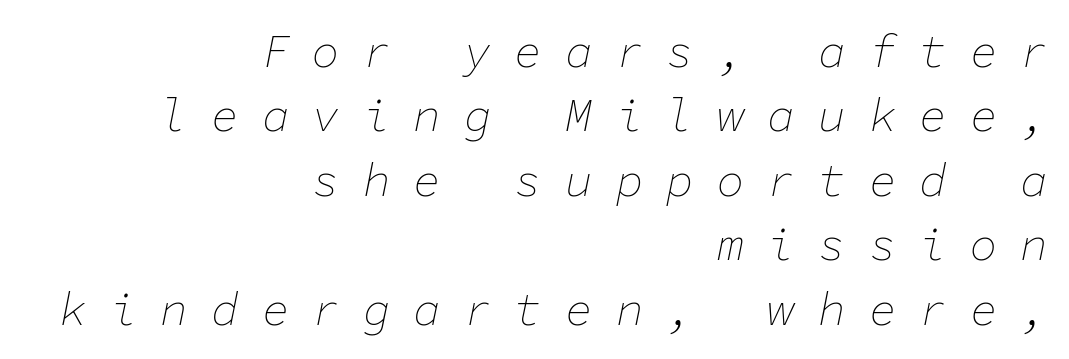
Q: Is the text bold? A: No.
Q: Is the text italic (slanted)? A: Yes, it leans right by about 11 degrees.
Q: Is the text underlined? A: No.
Q: How is the paragraph aligned? A: Right-aligned.
Q: Is the spacing between letters normal or unusually wide? A: Unusually wide.
Q: Is the spacing between lines tight, normal or loose? A: Normal.
Q: Width (condensed, normal, or wide)? A: Normal.
Q: Stroke contrast? A: Low.
Q: x-height? A: Medium.
Q: Monospaced? A: Yes.
